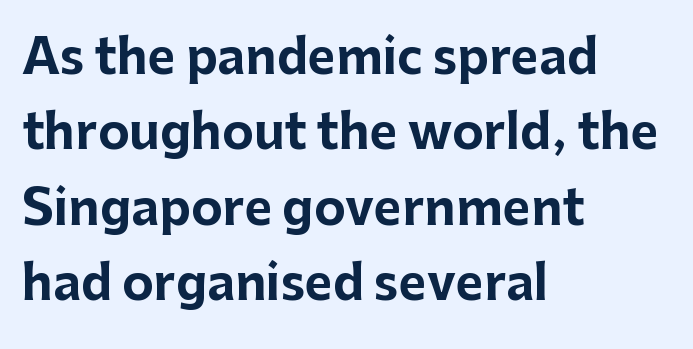
The image shows 48 px bold sans-serif type, upright; set left-aligned, normal line spacing (1.57x), normal letter spacing, not underlined; low stroke contrast and a medium x-height.
